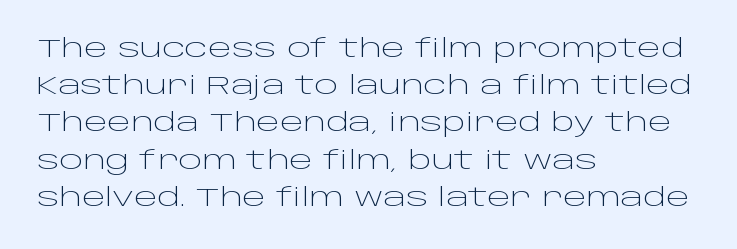
The image shows 25 px text type, upright; set left-aligned, normal line spacing (1.49x), normal letter spacing, not underlined.
